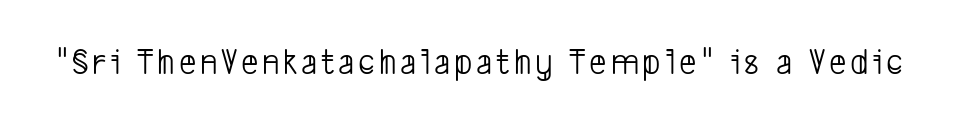
{"serif": "no", "bold": "no", "weight": "light", "width": "condensed", "stroke_contrast": "low", "x_height": "medium", "monospaced": "no", "underline": "no", "glyph_px": 38}
